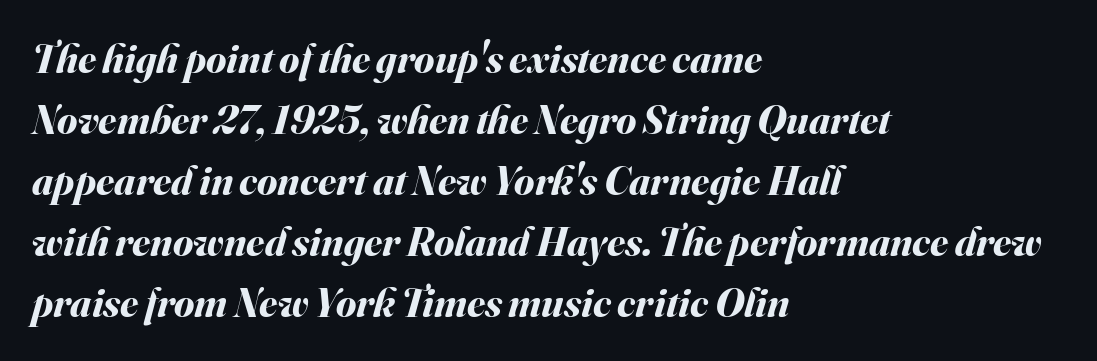
The image shows 41 px bold type, italic (leaning right); set left-aligned, normal line spacing (1.49x), normal letter spacing, not underlined; medium stroke contrast and a small x-height.
